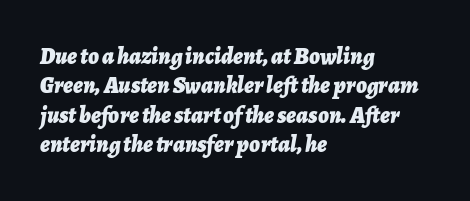
{"italic": "yes", "lean": "right", "slant_degrees": 7, "bold": "yes", "underline": "no", "align": "left", "line_spacing": "normal", "line_spacing_ratio": 1.28, "letter_spacing": "normal", "letter_spacing_em": 0.0, "glyph_px": 23}
